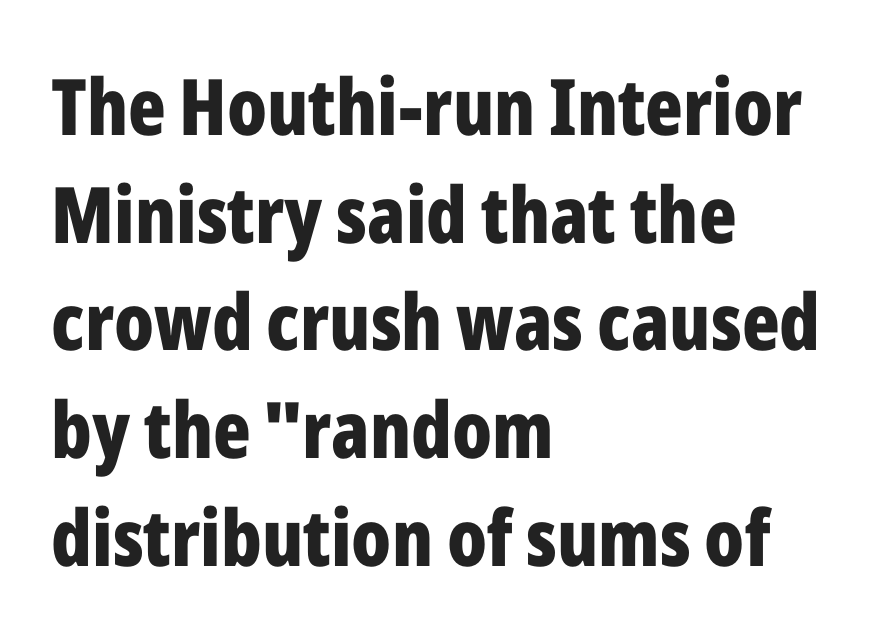
Q: Is the text bold? A: Yes.
Q: Is the text italic (slanted)? A: No, it is upright.
Q: Is the typeface a serif or a sans-serif typeface? A: Sans-serif.
Q: Is the text underlined? A: No.
Q: How is the paragraph aligned? A: Left-aligned.
Q: Is the spacing between letters normal or unusually wide? A: Normal.
Q: Is the spacing between lines tight, normal or loose? A: Normal.
Q: Width (condensed, normal, or wide)? A: Condensed.
Q: Stroke contrast? A: Low.
Q: x-height? A: Medium.
Q: Monospaced? A: No.
